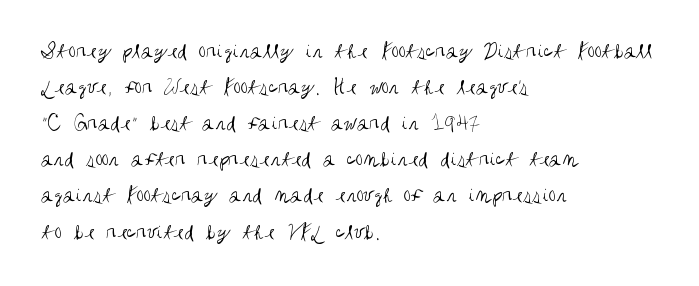
The image shows 23 px text type; set left-aligned, normal line spacing (1.57x), normal letter spacing, not underlined.
